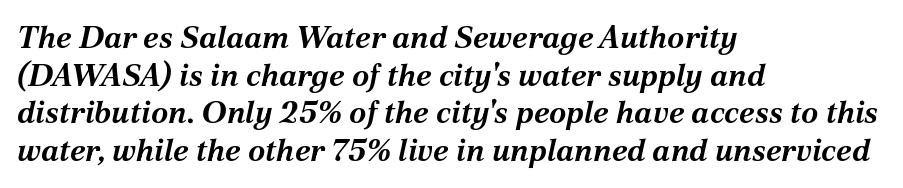
Is this a fixed-width face? No — the glyphs have proportional, varying widths. Glyph-to-glyph distance matches everyday printed text. Strong, thick strokes mark this as bold type. Looking at the ascenders, they clearly lean. The rag falls on the right side of this text block. The strip under each line holds only bare page.
